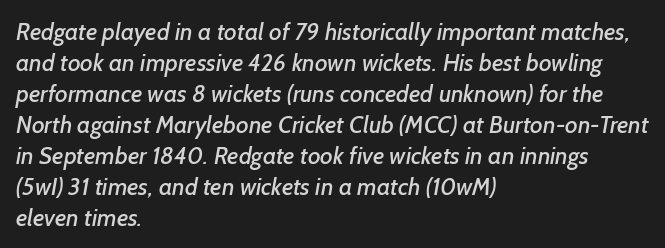
Each row of text sits above clean, open space. Caption: multi-line text, flush left, ragged right. Short note: letters normally spaced. Regarding leading, the lines here are spaced in the standard way.
